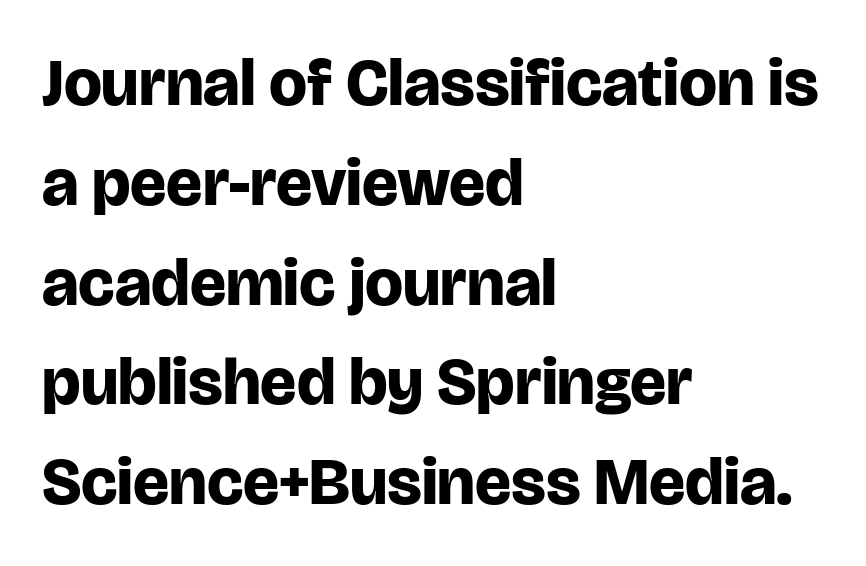
{"serif": "no", "italic": "no", "bold": "yes", "weight": "bold", "width": "normal", "stroke_contrast": "low", "x_height": "large", "monospaced": "no", "underline": "no", "align": "left", "line_spacing": "normal", "line_spacing_ratio": 1.49, "letter_spacing": "normal", "letter_spacing_em": 0.0, "glyph_px": 67}
